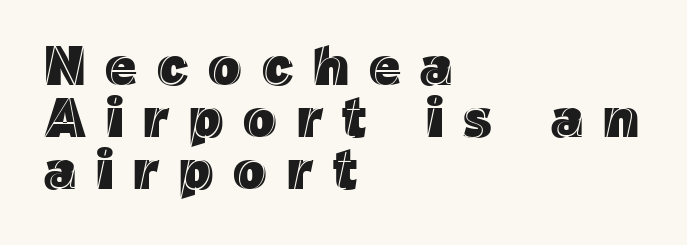
{"italic": "no", "width": "normal", "x_height": "medium", "monospaced": "no", "underline": "no", "align": "left", "line_spacing": "tight", "line_spacing_ratio": 0.95, "letter_spacing": "wide", "letter_spacing_em": 0.36, "glyph_px": 55}
